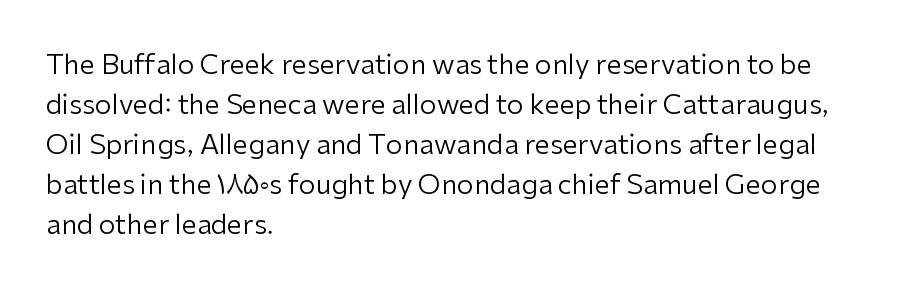
The image shows 27 px text type, upright; set left-aligned, normal line spacing (1.48x), normal letter spacing, not underlined.
